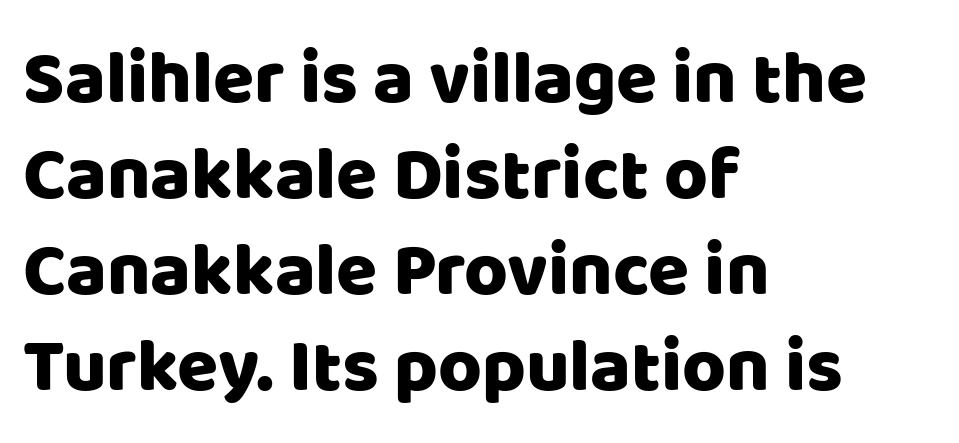
Q: Is the text italic (slanted)? A: No, it is upright.
Q: Is the typeface a serif or a sans-serif typeface? A: Sans-serif.
Q: Is the text underlined? A: No.
Q: How is the paragraph aligned? A: Left-aligned.
Q: Is the spacing between letters normal or unusually wide? A: Normal.
Q: Is the spacing between lines tight, normal or loose? A: Normal.
Q: Width (condensed, normal, or wide)? A: Normal.
Q: Stroke contrast? A: Low.
Q: x-height? A: Large.
Q: Monospaced? A: No.
